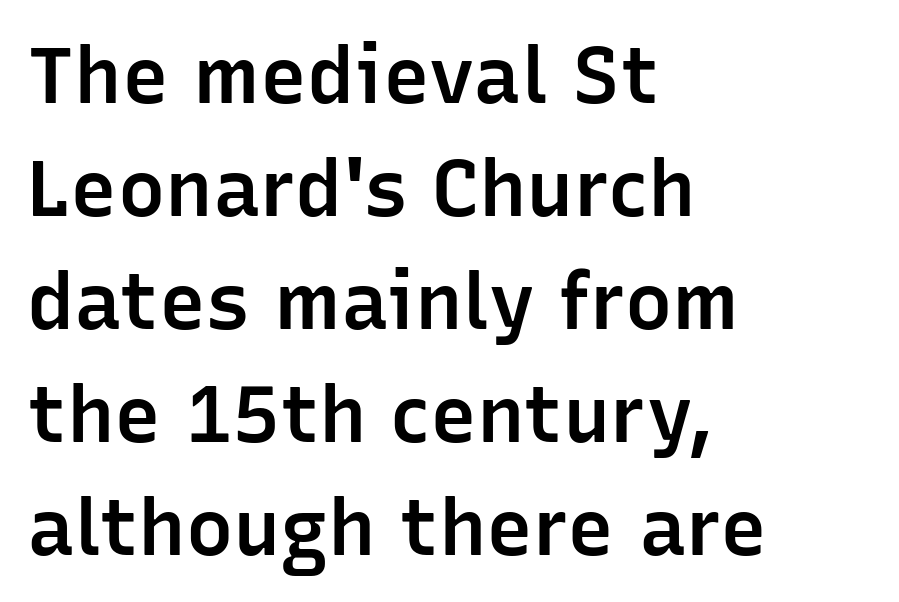
{"serif": "no", "italic": "no", "bold": "semi", "weight": "semibold", "width": "normal", "stroke_contrast": "low", "x_height": "medium", "monospaced": "no", "underline": "no", "align": "left", "line_spacing": "normal", "line_spacing_ratio": 1.43, "letter_spacing": "normal", "letter_spacing_em": 0.0, "glyph_px": 79}
